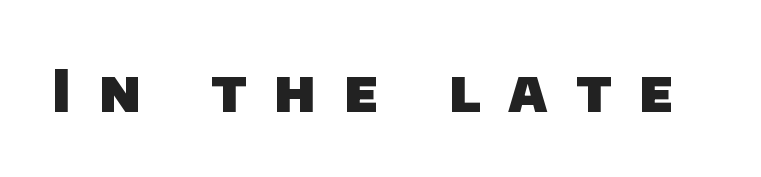
The passage shown is not underscored anywhere. The rendering shows plain stroke endings on the letterforms — a sans-serif design. Loose tracking; the words dissolve into strings of separated letters. You could not count columns in this text — the font is proportionally spaced. Heft: maximum for text — a bold.
